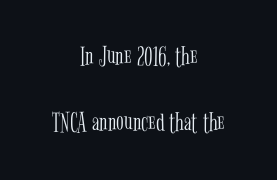
{"serif": "yes", "italic": "no", "bold": "no", "weight": "light", "width": "condensed", "stroke_contrast": "low", "x_height": "medium", "monospaced": "no", "underline": "no", "align": "center", "line_spacing": "loose", "line_spacing_ratio": 2.35, "letter_spacing": "normal", "letter_spacing_em": 0.0, "glyph_px": 28}
